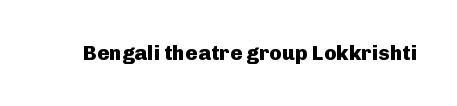
Q: Is the text bold? A: Yes.
Q: Is the text italic (slanted)? A: No, it is upright.
Q: Is the text underlined? A: No.
Q: Is the spacing between letters normal or unusually wide? A: Normal.
